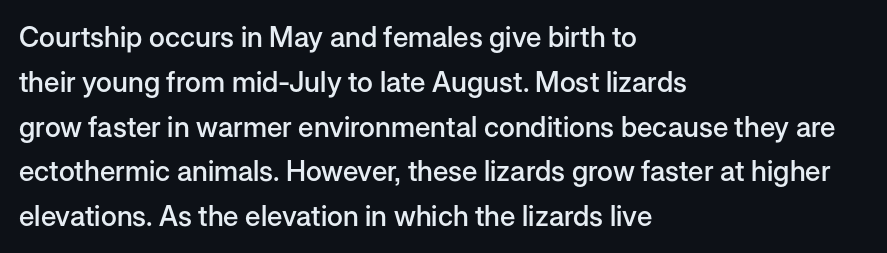
The image shows 28 px semibold sans-serif type, upright; set left-aligned, normal line spacing (1.6x), normal letter spacing, not underlined; low stroke contrast and a medium x-height.
